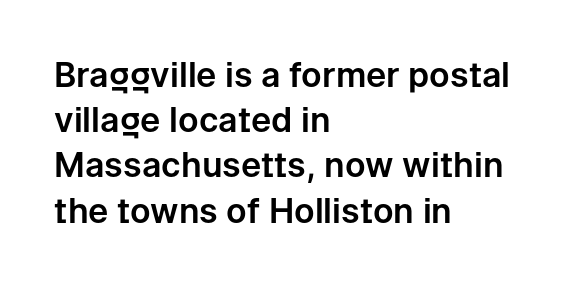
It's the straight-up-and-down kind of type. The letters advance in unequal steps, a hallmark of proportional type. In terms of letterspacing, this is plain default setting. A bare baseline throughout the passage.
